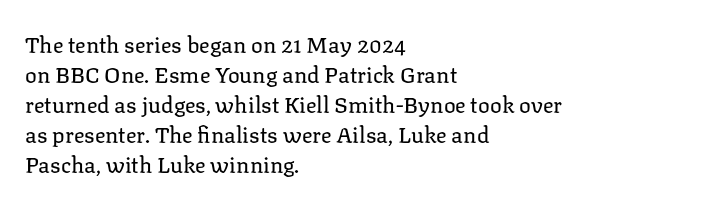
The image shows 22 px text type, upright; set left-aligned, normal line spacing (1.36x), normal letter spacing, not underlined.
